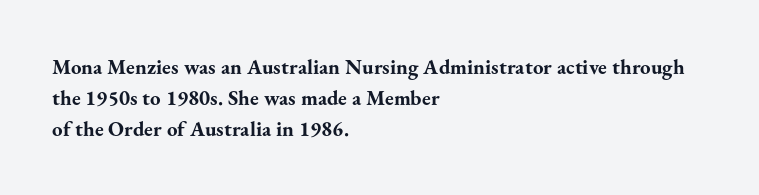
Posture: vertical. A classic flush-left, rag-right setting is used for this passage. Horizontal bands of white between lines are of average thickness. Each word holds together tightly as a unit, with standard inter-letter gaps. The font is running at its bold setting.
